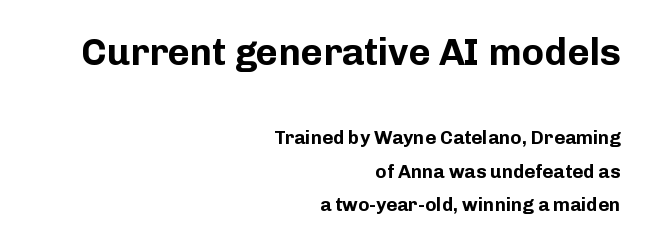
Q: Is the text bold? A: Yes.
Q: Is the text italic (slanted)? A: No, it is upright.
Q: Is the typeface a serif or a sans-serif typeface? A: Sans-serif.
Q: Is the text underlined? A: No.
Q: How is the paragraph aligned? A: Right-aligned.
Q: Is the spacing between letters normal or unusually wide? A: Normal.
Q: Which block of text is set in a larger size, the first (top) or the second (bottom)? A: The first (top) one.
Q: Width (condensed, normal, or wide)? A: Normal.
Q: Stroke contrast? A: Low.
Q: x-height? A: Medium.
Q: Monospaced? A: No.
